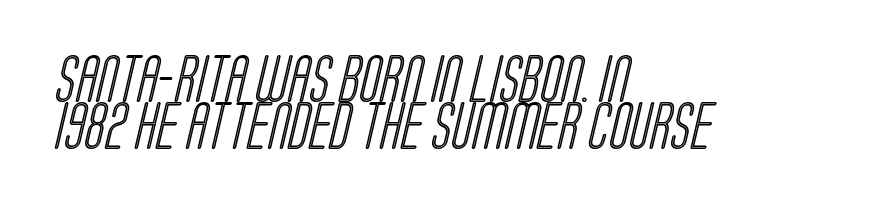
Look at the tracking — it's just the regular setting, nothing added. Summary of vertical rhythm: compact, with narrow interline spacing. The string is rendered with underlining switched off. Proportional: the letters do not fall into vertical columns. Where is the straight margin? On the left.
